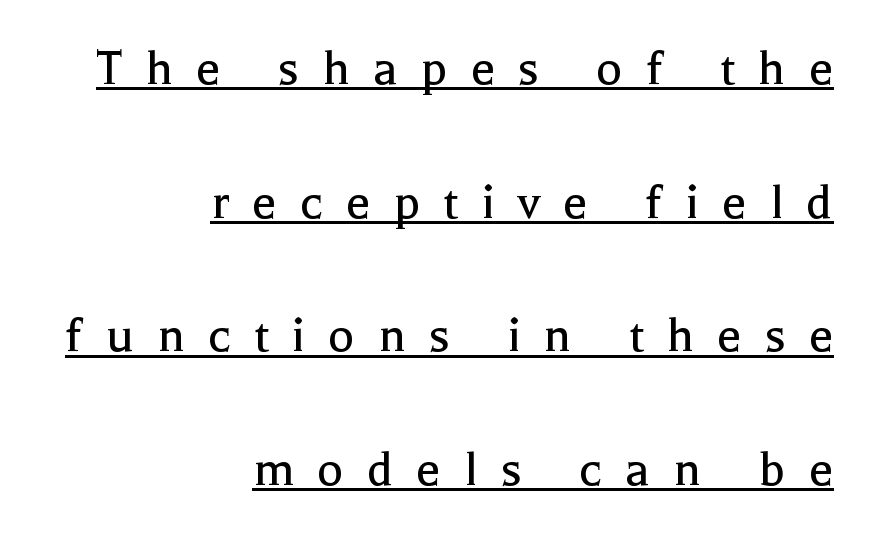
{"serif": "yes", "italic": "no", "bold": "no", "weight": "regular", "width": "normal", "x_height": "medium", "monospaced": "no", "underline": "yes", "align": "right", "line_spacing": "loose", "line_spacing_ratio": 2.43, "letter_spacing": "wide", "letter_spacing_em": 0.42, "glyph_px": 55}
